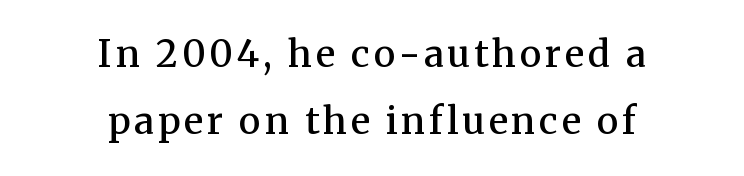
Heft: intermediate — a semibold. Serif or sans? Serif — the stroke terminals have little feet. Bare-footed words on every line. The rendering positions every line midway between the sides. Characters remain perfectly vertical along every line.
